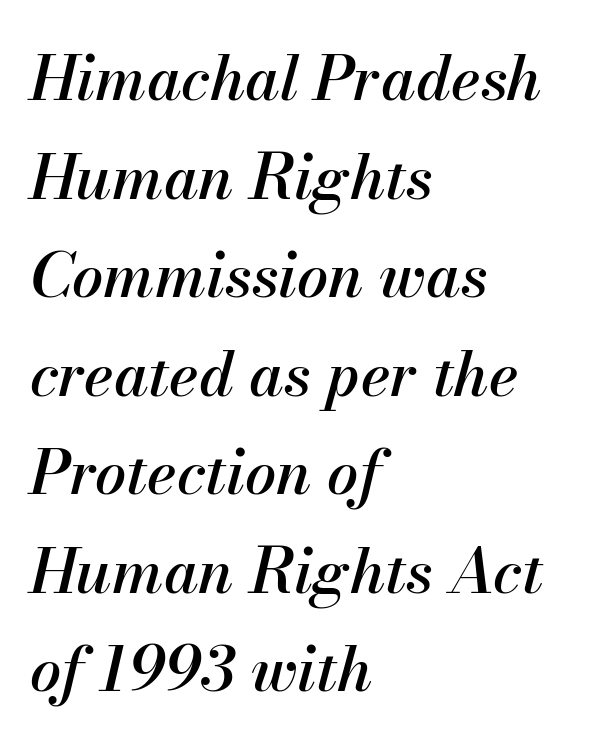
{"italic": "yes", "lean": "right", "slant_degrees": 13, "width": "normal", "stroke_contrast": "medium", "x_height": "small", "monospaced": "no", "underline": "no", "align": "left", "line_spacing": "normal", "line_spacing_ratio": 1.59, "letter_spacing": "normal", "letter_spacing_em": 0.0, "glyph_px": 62}
